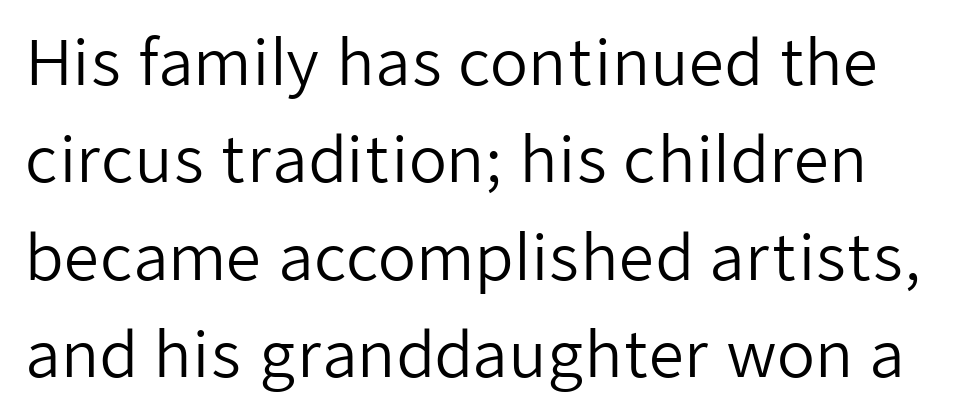
Q: Is the text bold? A: No.
Q: Is the text italic (slanted)? A: No, it is upright.
Q: Is the typeface a serif or a sans-serif typeface? A: Sans-serif.
Q: Is the text underlined? A: No.
Q: Is the spacing between letters normal or unusually wide? A: Normal.
Q: Is the spacing between lines tight, normal or loose? A: Normal.
Q: Width (condensed, normal, or wide)? A: Normal.
Q: Stroke contrast? A: Low.
Q: x-height? A: Medium.
Q: Monospaced? A: No.
